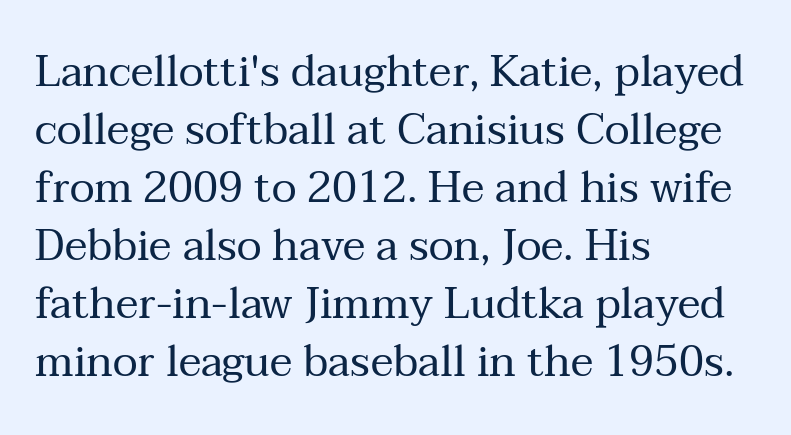
You could not count columns in this text — the font is proportionally spaced. You can tell from the footed stems that serif type was used. The axis of the letterforms is exactly vertical. How would I describe the line gaps? Plain and ordinary. Nobody touched the tracking dial on this one. The compositor pushed each line to the left boundary.
